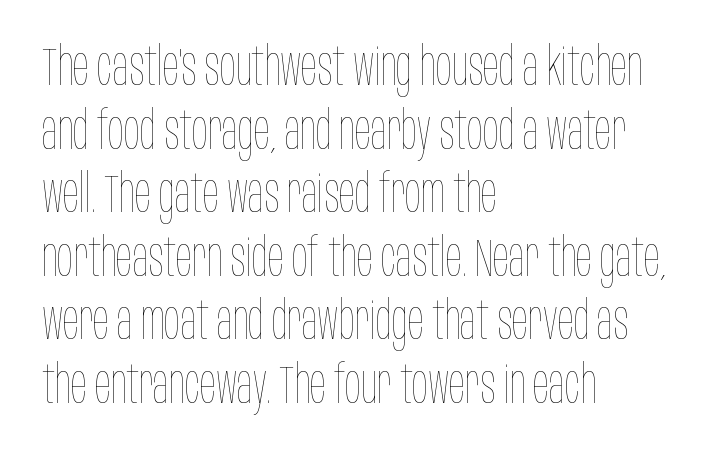
Q: Is the text bold? A: No.
Q: Is the text italic (slanted)? A: No, it is upright.
Q: Is the text underlined? A: No.
Q: How is the paragraph aligned? A: Left-aligned.
Q: Is the spacing between letters normal or unusually wide? A: Normal.
Q: Width (condensed, normal, or wide)? A: Condensed.
Q: Stroke contrast? A: Low.
Q: x-height? A: Large.
Q: Monospaced? A: No.
